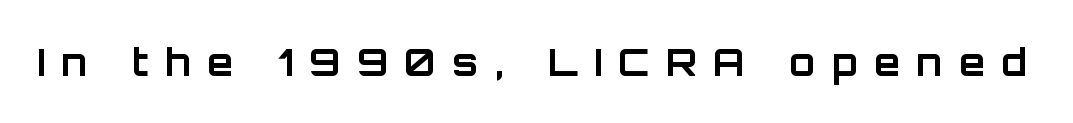
Grotesque or geometric, the face here clearly has no serifs. How are the letters spaced? Widely, with obvious added tracking. Is this a fixed-width face? No — the glyphs have proportional, varying widths. Every letter is thick-stroked: bold, no question.
